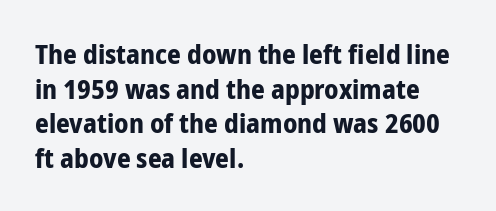
The image shows 27 px bold type, upright; set left-aligned, normal line spacing (1.28x), normal letter spacing, not underlined.
